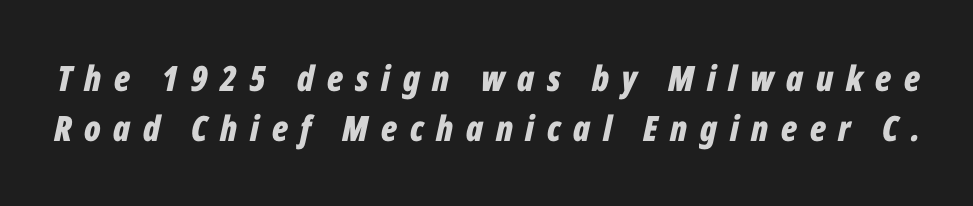
Q: Is the text bold? A: Yes.
Q: Is the text italic (slanted)? A: Yes, it leans right by about 12 degrees.
Q: Is the text underlined? A: No.
Q: Is the spacing between letters normal or unusually wide? A: Unusually wide.
Q: Is the spacing between lines tight, normal or loose? A: Normal.
Q: Width (condensed, normal, or wide)? A: Condensed.
Q: Stroke contrast? A: Low.
Q: x-height? A: Medium.
Q: Monospaced? A: No.
